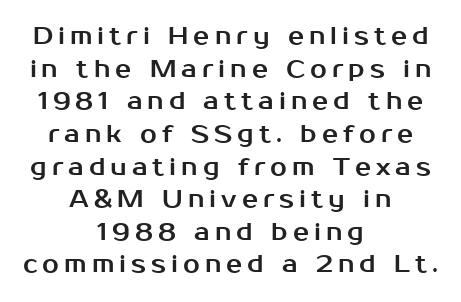
The image shows 24 px text type, upright; set centered, normal line spacing (1.36x), unusually wide letter spacing (+0.21 em), not underlined.
